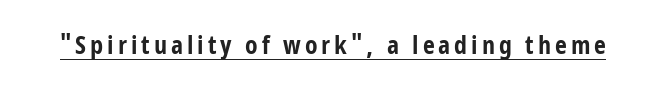
Q: Is the text bold? A: Yes.
Q: Is the text italic (slanted)? A: No, it is upright.
Q: Is the text underlined? A: Yes.
